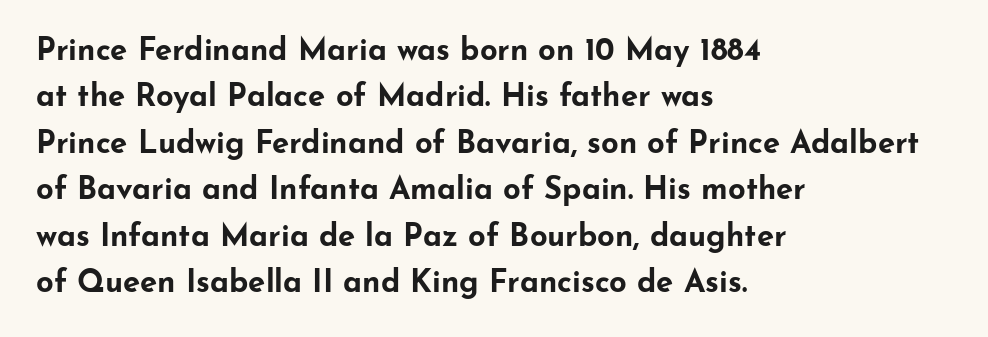
A student would call this left alignment; a typographer would say flush left, rag right. Honestly, the row spacing looks completely unremarkable. Caption: standard tracking, unaltered. A typesetter would call this proportional, since set widths differ per character. The font family rendered here belongs to the sans-serif group.
